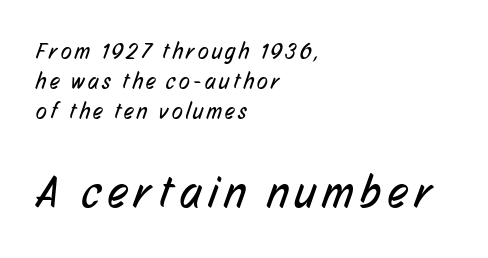
The image shows 45 px regular-weight, condensed sans-serif type; set left-aligned, normal line spacing (1.36x), not underlined; the second (bottom) block is 2.05x larger; low stroke contrast and a medium x-height.
